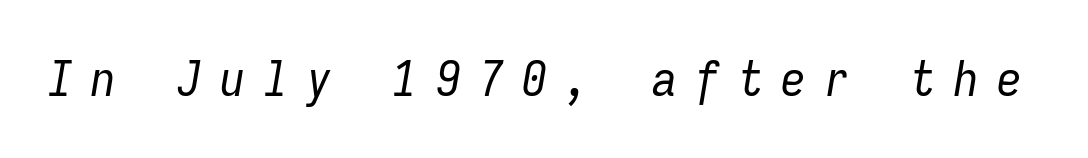
Q: Is the text bold? A: No.
Q: Is the text italic (slanted)? A: Yes, it leans right by about 9 degrees.
Q: Is the text underlined? A: No.
Q: Is the spacing between letters normal or unusually wide? A: Unusually wide.
Q: Width (condensed, normal, or wide)? A: Condensed.
Q: Stroke contrast? A: Low.
Q: x-height? A: Medium.
Q: Monospaced? A: Yes.
